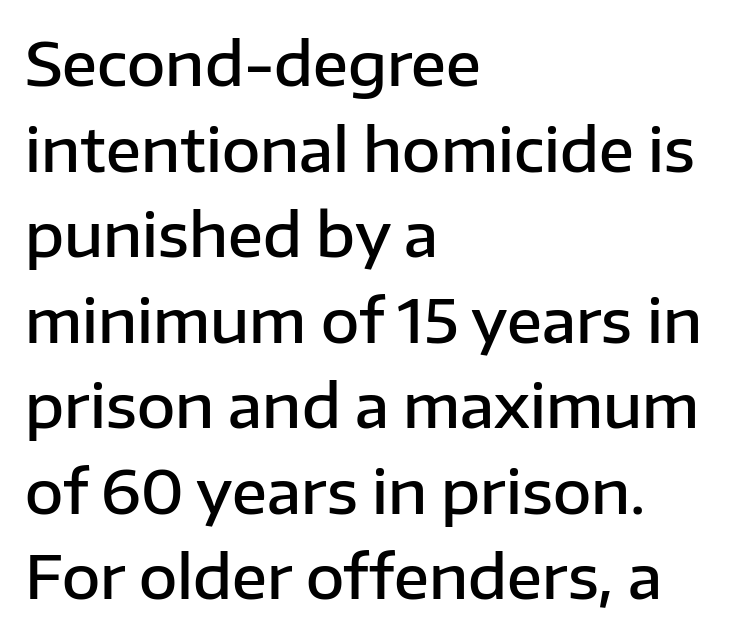
The image shows 59 px semibold sans-serif type, upright; set left-aligned, normal line spacing (1.45x), normal letter spacing, not underlined; low stroke contrast and a medium x-height.
